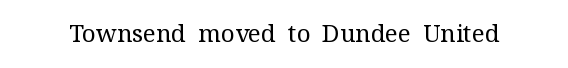
The image shows 24 px text type, upright; set normal letter spacing, not underlined.
